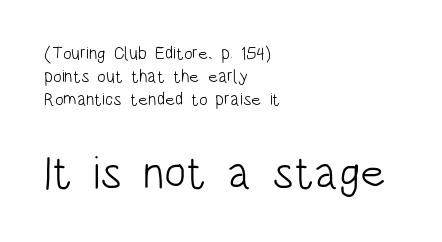
Style check: upright. These lines keep a tight, regular rhythm from letter to letter. Typeset ragged right — the left edge is the straight one. The strip under each line holds only bare page. Character size in the trailing block exceeds that of the leading block.
